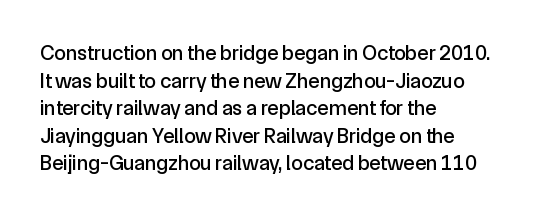
{"italic": "no", "underline": "no", "align": "left", "line_spacing": "normal", "line_spacing_ratio": 1.31, "letter_spacing": "normal", "letter_spacing_em": 0.0, "glyph_px": 21}
